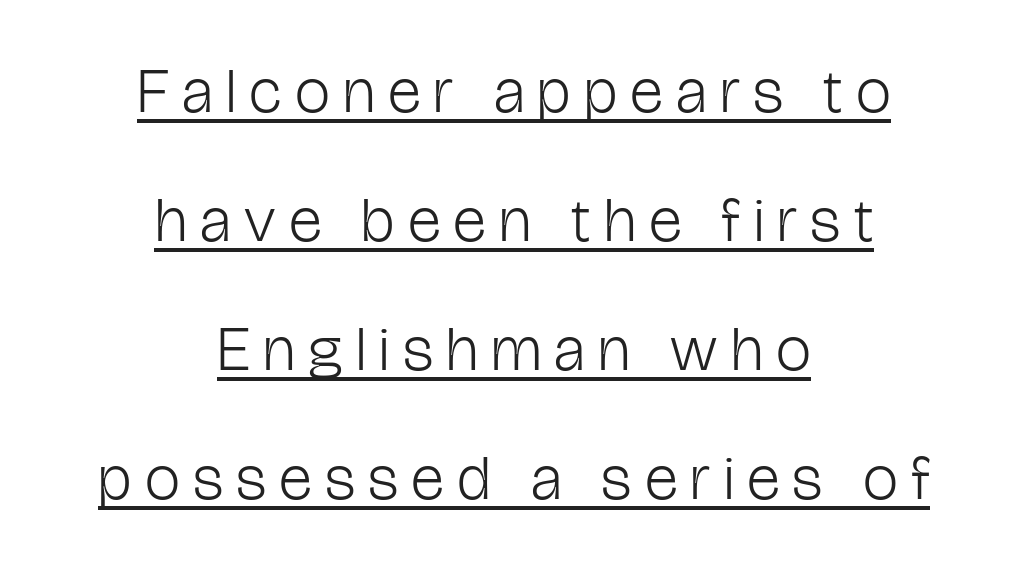
The image shows 63 px light, condensed sans-serif type, upright; set centered, loose line spacing (2.05x), unusually wide letter spacing (+0.21 em), underlined; low stroke contrast and a medium x-height.
